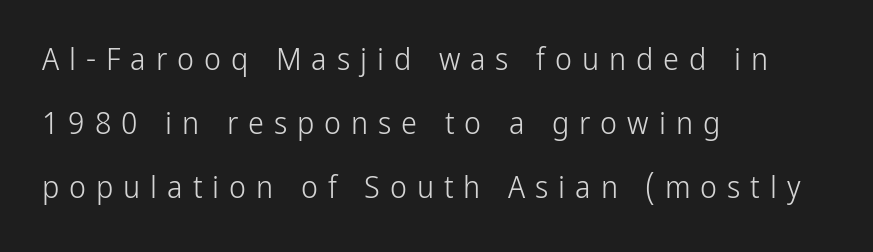
Q: Is the text bold? A: No.
Q: Is the text italic (slanted)? A: No, it is upright.
Q: Is the typeface a serif or a sans-serif typeface? A: Sans-serif.
Q: Is the text underlined? A: No.
Q: How is the paragraph aligned? A: Left-aligned.
Q: Is the spacing between letters normal or unusually wide? A: Unusually wide.
Q: Is the spacing between lines tight, normal or loose? A: Loose.
Q: Width (condensed, normal, or wide)? A: Condensed.
Q: Stroke contrast? A: Low.
Q: x-height? A: Medium.
Q: Monospaced? A: No.
